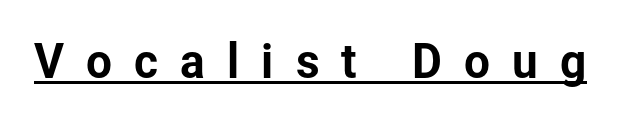
You could not count columns in this text — the font is proportionally spaced. The lettering is marked with a stroke running underneath it. To sum up the face: it is a sans, with no serifs. Observe the wide spacing: letters keep a clear distance from each other.
